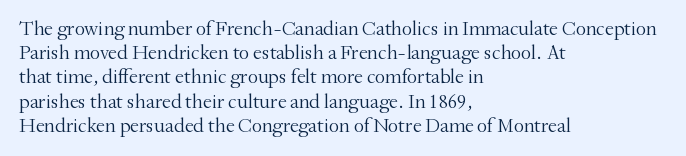
{"italic": "no", "bold": "no", "underline": "no", "align": "left", "line_spacing_ratio": 1.21, "letter_spacing": "normal", "letter_spacing_em": 0.0, "glyph_px": 20}
